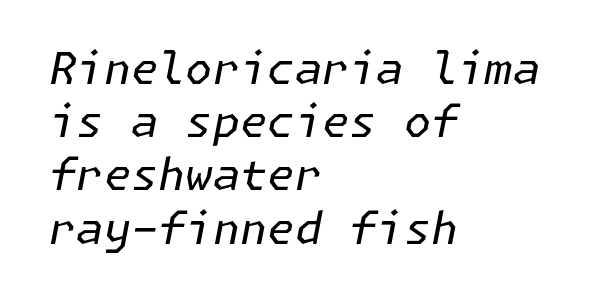
The image shows 44 px regular-weight type, italic (leaning right); set left-aligned, line spacing 1.21x, normal letter spacing, not underlined; low stroke contrast and a medium x-height.
